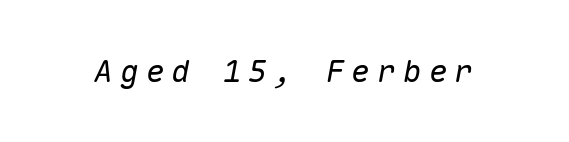
{"italic": "yes", "lean": "right", "slant_degrees": 10, "width": "normal", "stroke_contrast": "medium", "x_height": "medium", "monospaced": "yes", "underline": "no", "letter_spacing": "wide", "letter_spacing_em": 0.23, "glyph_px": 31}
